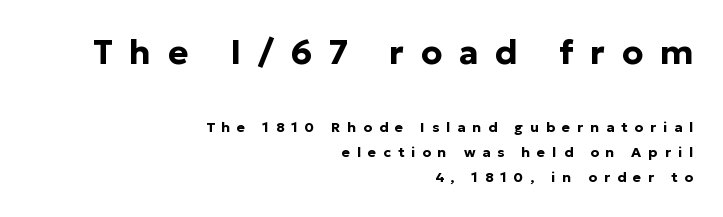
Q: Is the text bold? A: Yes.
Q: Is the text italic (slanted)? A: No, it is upright.
Q: Is the typeface a serif or a sans-serif typeface? A: Sans-serif.
Q: Is the text underlined? A: No.
Q: How is the paragraph aligned? A: Right-aligned.
Q: Is the spacing between letters normal or unusually wide? A: Unusually wide.
Q: Which block of text is set in a larger size, the first (top) or the second (bottom)? A: The first (top) one.
Q: Width (condensed, normal, or wide)? A: Normal.
Q: Stroke contrast? A: Low.
Q: x-height? A: Medium.
Q: Monospaced? A: No.
